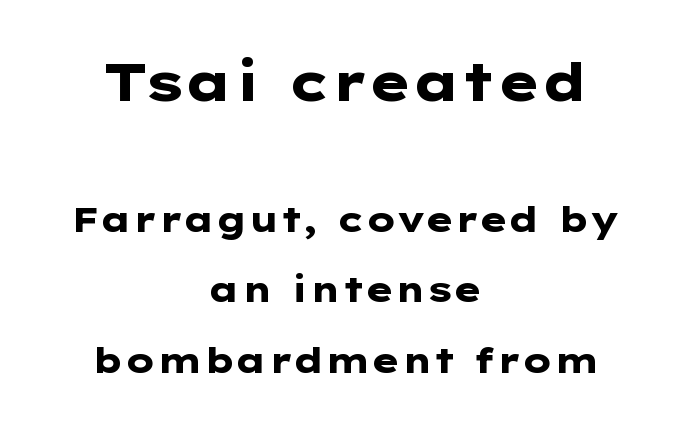
{"serif": "no", "italic": "no", "bold": "yes", "weight": "heavy", "width": "wide", "stroke_contrast": "low", "x_height": "medium", "underline": "no", "align": "center", "line_spacing": "loose", "line_spacing_ratio": 2.01, "letter_spacing": "normal", "letter_spacing_em": 0.0, "larger_block": "first", "size_ratio": 1.51, "glyph_px": 53}
